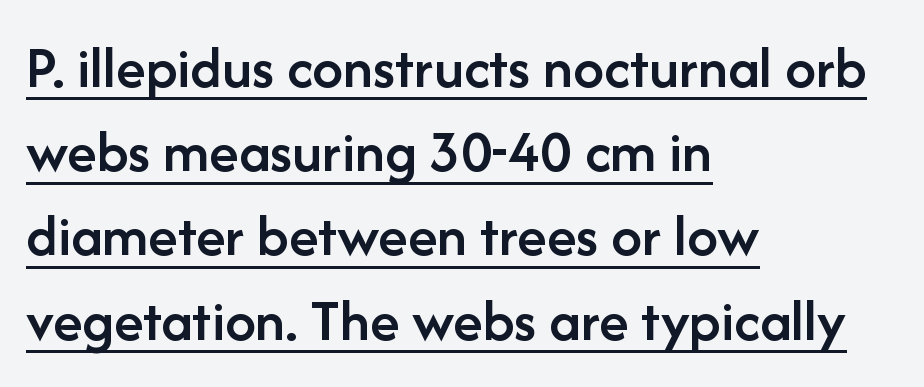
{"serif": "no", "italic": "no", "bold": "semi", "weight": "semibold", "width": "normal", "stroke_contrast": "low", "x_height": "medium", "monospaced": "no", "underline": "yes", "align": "left", "line_spacing": "normal", "line_spacing_ratio": 1.38, "letter_spacing": "normal", "letter_spacing_em": 0.0, "glyph_px": 61}
